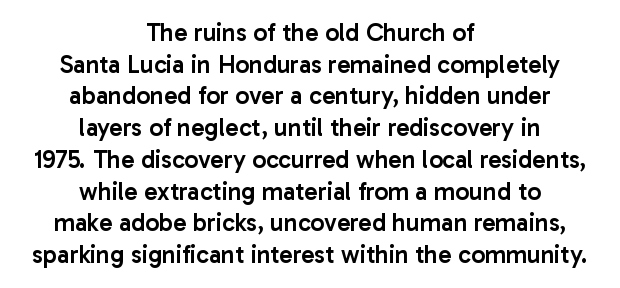
Q: Is the text bold? A: Semi-bold.
Q: Is the text italic (slanted)? A: No, it is upright.
Q: Is the text underlined? A: No.
Q: How is the paragraph aligned? A: Centered.
Q: Is the spacing between letters normal or unusually wide? A: Normal.
Q: Is the spacing between lines tight, normal or loose? A: Normal.
